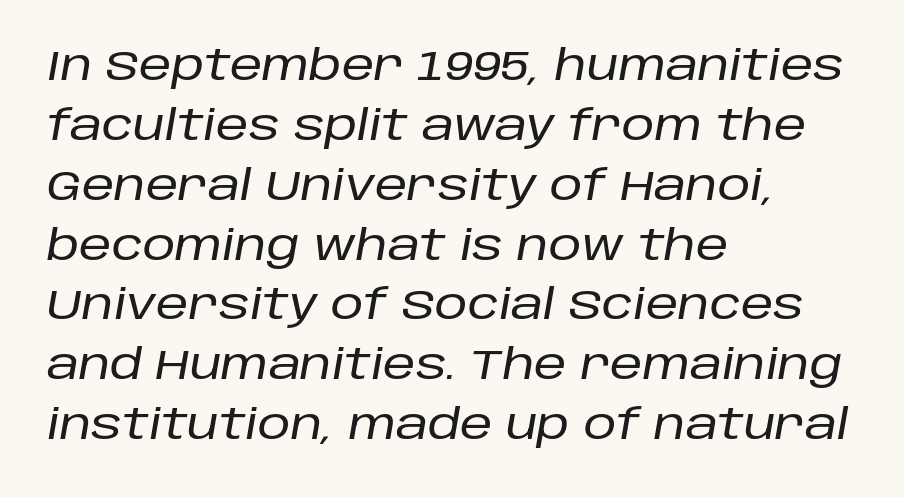
Q: Is the text italic (slanted)? A: Yes, it leans right by about 10 degrees.
Q: Is the text underlined? A: No.
Q: How is the paragraph aligned? A: Left-aligned.
Q: Is the spacing between letters normal or unusually wide? A: Normal.
Q: Is the spacing between lines tight, normal or loose? A: Normal.
Q: Width (condensed, normal, or wide)? A: Normal.
Q: Stroke contrast? A: Low.
Q: x-height? A: Large.
Q: Monospaced? A: No.
